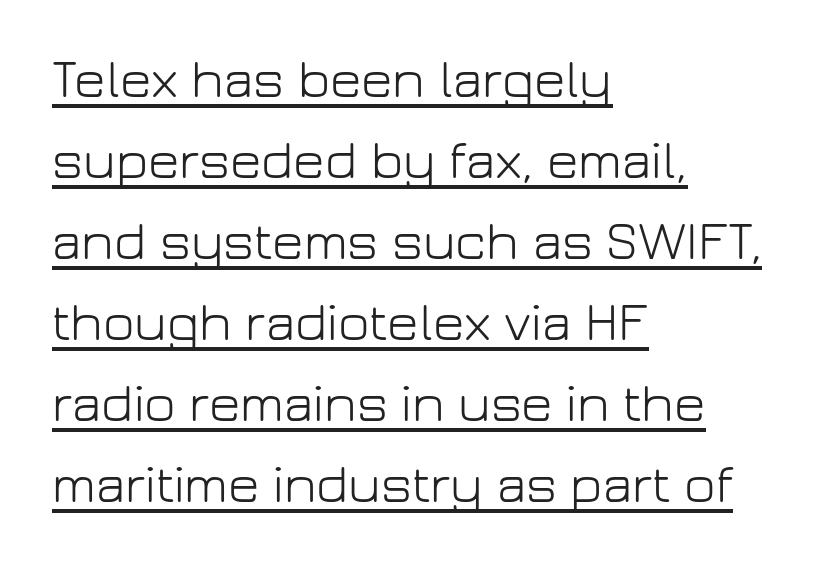
{"serif": "no", "italic": "no", "bold": "no", "weight": "light", "width": "normal", "stroke_contrast": "low", "x_height": "medium", "monospaced": "no", "underline": "yes", "align": "left", "line_spacing": "normal", "line_spacing_ratio": 1.5, "letter_spacing": "normal", "letter_spacing_em": 0.0, "glyph_px": 54}
